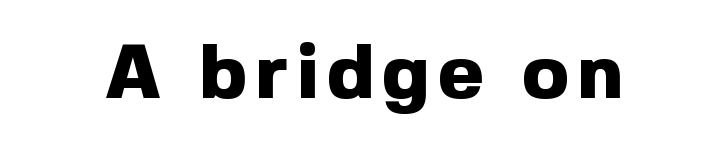
The type sits square on the baseline with zero lean. Each glyph is drawn with heavy, bold strokes. In terms of letterform style, serifs are entirely absent. The zone under the glyphs is completely vacant. This sample has the flowing, uneven cadence of proportional lettering.
